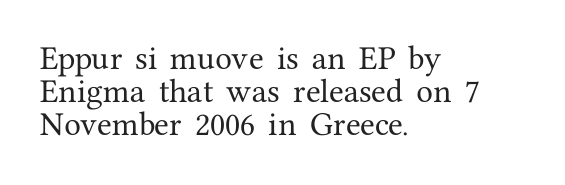
The image shows 27 px text type, upright; set left-aligned, line spacing 1.22x, normal letter spacing, not underlined.
